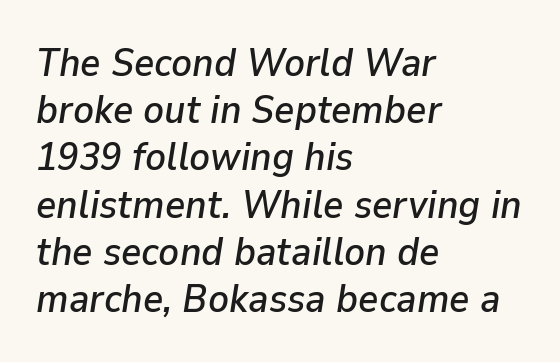
{"italic": "yes", "lean": "right", "slant_degrees": 9, "width": "normal", "stroke_contrast": "low", "x_height": "medium", "monospaced": "no", "underline": "no", "align": "left", "line_spacing_ratio": 1.21, "letter_spacing": "normal", "letter_spacing_em": 0.0, "glyph_px": 39}
